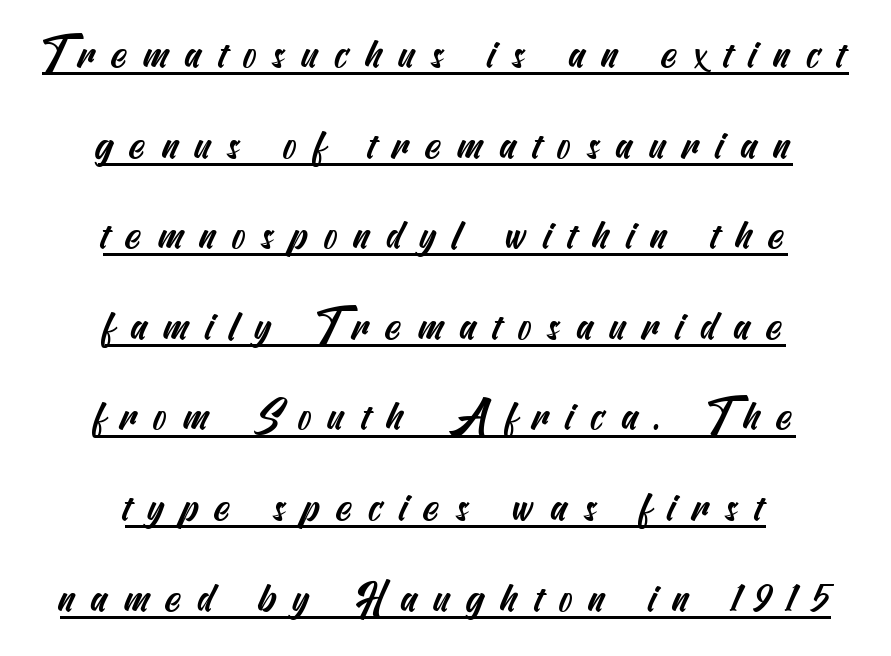
The image shows 41 px condensed sans-serif type; set centered, loose line spacing (2.21x), unusually wide letter spacing (+0.39 em), underlined; medium stroke contrast and a small x-height.
